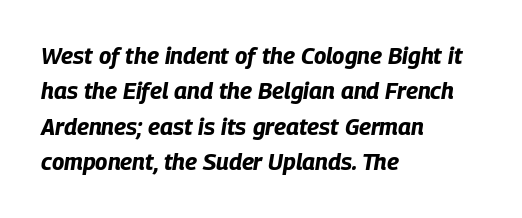
{"italic": "yes", "lean": "right", "slant_degrees": 9, "bold": "yes", "underline": "no", "align": "left", "line_spacing": "normal", "line_spacing_ratio": 1.54, "letter_spacing": "normal", "letter_spacing_em": 0.0, "glyph_px": 23}
